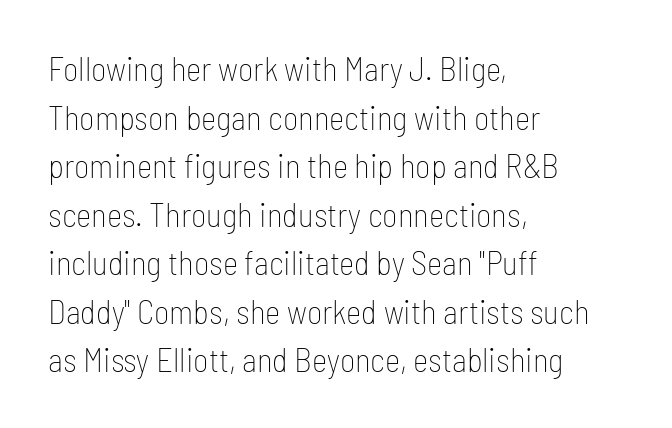
{"serif": "no", "italic": "no", "bold": "no", "weight": "thin", "width": "condensed", "stroke_contrast": "low", "x_height": "medium", "monospaced": "no", "underline": "no", "align": "left", "line_spacing": "normal", "line_spacing_ratio": 1.47, "letter_spacing": "normal", "letter_spacing_em": 0.0, "glyph_px": 33}
